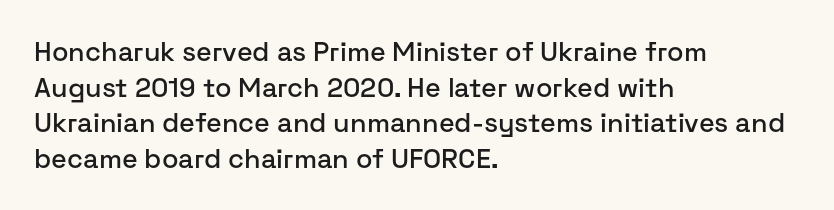
Q: Is the text italic (slanted)? A: No, it is upright.
Q: Is the text underlined? A: No.
Q: How is the paragraph aligned? A: Left-aligned.
Q: Is the spacing between letters normal or unusually wide? A: Normal.
Q: Is the spacing between lines tight, normal or loose? A: Normal.
